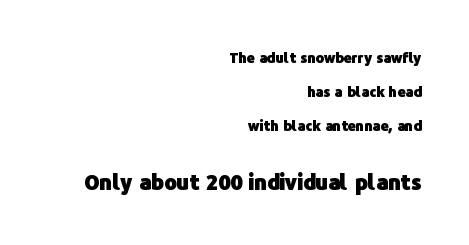
{"italic": "no", "bold": "yes", "underline": "no", "align": "right", "line_spacing": "loose", "line_spacing_ratio": 2.44, "letter_spacing": "normal", "letter_spacing_em": 0.0, "larger_block": "second", "size_ratio": 1.5, "glyph_px": 21}
